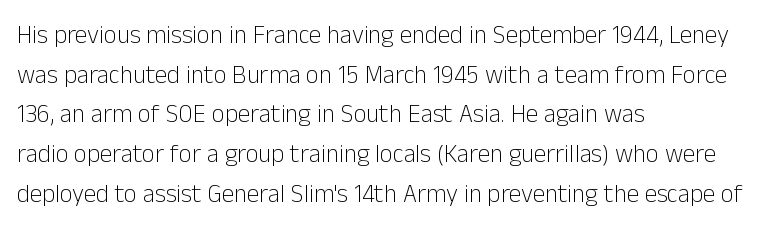
Q: Is the text bold? A: No.
Q: Is the text italic (slanted)? A: No, it is upright.
Q: Is the text underlined? A: No.
Q: How is the paragraph aligned? A: Left-aligned.
Q: Is the spacing between letters normal or unusually wide? A: Normal.
Q: Is the spacing between lines tight, normal or loose? A: Normal.
